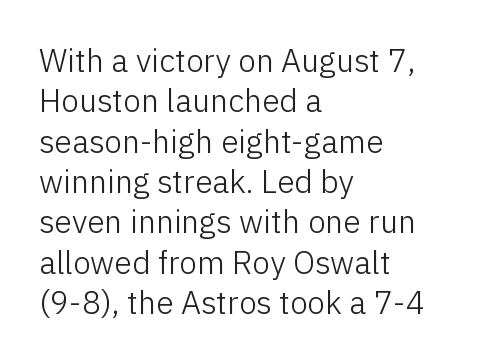
{"serif": "no", "italic": "no", "bold": "no", "weight": "light", "width": "normal", "stroke_contrast": "low", "x_height": "medium", "monospaced": "no", "underline": "no", "align": "left", "line_spacing": "normal", "line_spacing_ratio": 1.26, "letter_spacing": "normal", "letter_spacing_em": 0.0, "glyph_px": 32}
